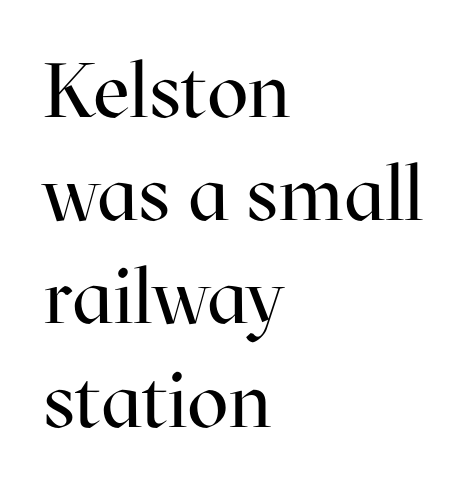
{"serif": "yes", "italic": "no", "bold": "no", "weight": "regular", "width": "normal", "stroke_contrast": "high", "x_height": "medium", "monospaced": "no", "underline": "no", "align": "left", "line_spacing": "normal", "line_spacing_ratio": 1.34, "letter_spacing": "normal", "letter_spacing_em": 0.0, "glyph_px": 77}
